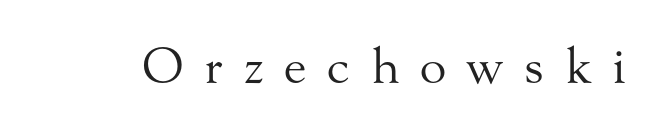
Q: Is the text bold? A: No.
Q: Is the text italic (slanted)? A: No, it is upright.
Q: Is the typeface a serif or a sans-serif typeface? A: Serif.
Q: Is the text underlined? A: No.
Q: Is the spacing between letters normal or unusually wide? A: Unusually wide.
Q: Width (condensed, normal, or wide)? A: Normal.
Q: Stroke contrast? A: Medium.
Q: x-height? A: Small.
Q: Monospaced? A: No.
